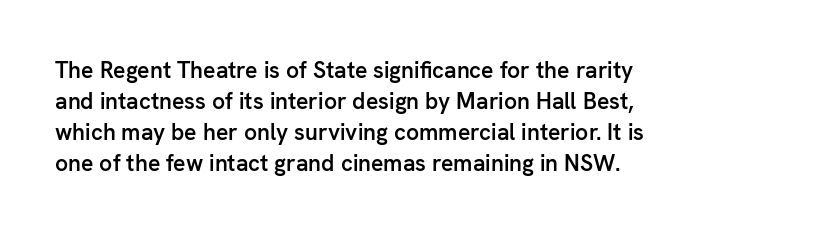
A bare baseline throughout the passage. The gaps between neighbouring characters are ordinary and unremarkable. These lines were composed using upright roman letters. Honestly, the row spacing looks completely unremarkable. In terms of weight, the rendering is demibold, just under bold. The typesetter chose a ragged-right arrangement here.
